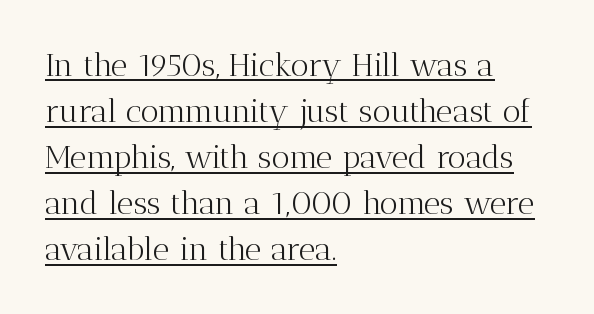
Each letter keeps its own natural width here, so spacing adapts to shape. The vertical gap from one line to the next is medium. Are there feet on the stems? There are — it's a serif. The type sits square on the baseline with zero lean. The lines are quadded left. You can see a thin bar hugging the bottom of the glyphs.
